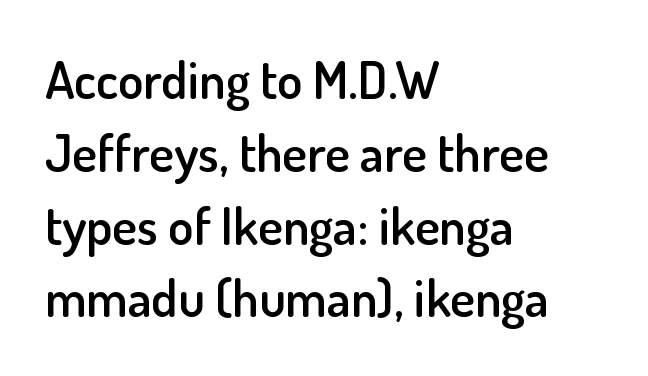
The image shows 52 px semibold sans-serif type, upright; set left-aligned, normal line spacing (1.4x), normal letter spacing, not underlined; low stroke contrast and a small x-height.
